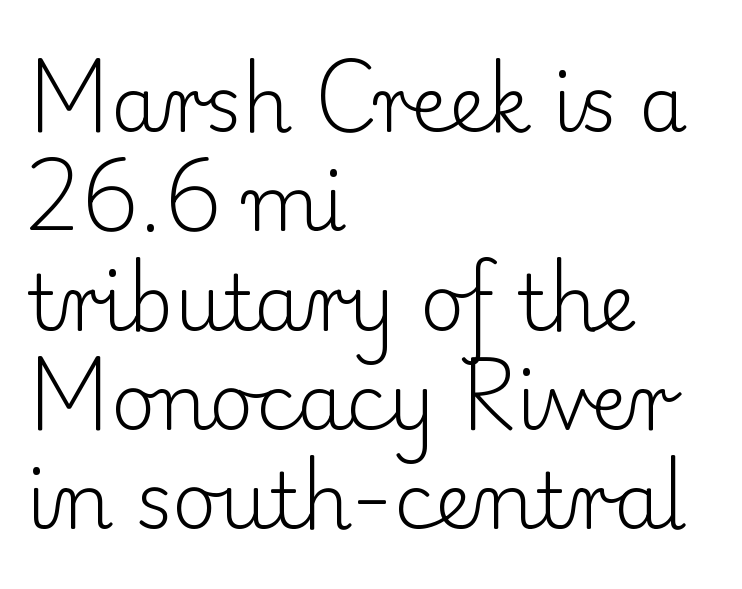
The lettering holds an erect, upright posture throughout. The ragged edge is on the right, which tells us the setting is flush left. Each new line begins a customary step beneath the previous one. The glyphs are unaccompanied by any horizontal stroke below them. Compared with typical body copy, the letter spacing here is the same.
